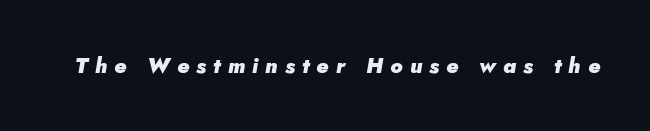
If you drew a line through each stem, it would be angled. What weight is shown? A full bold with thick strokes. The horizontal fit of the characters is loose and conspicuously gappy. The baseline area is clear.
